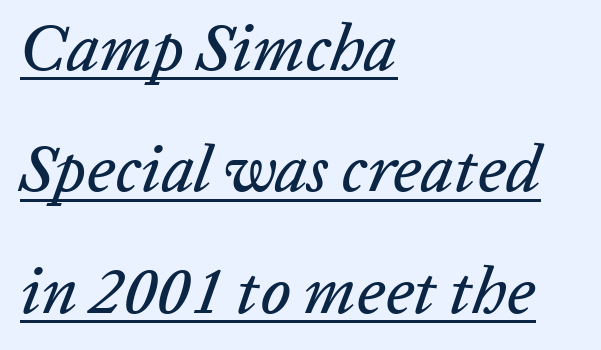
The image shows 66 px text type, italic (leaning right); set left-aligned, line spacing 1.84x, normal letter spacing, underlined; low stroke contrast and a medium x-height.
